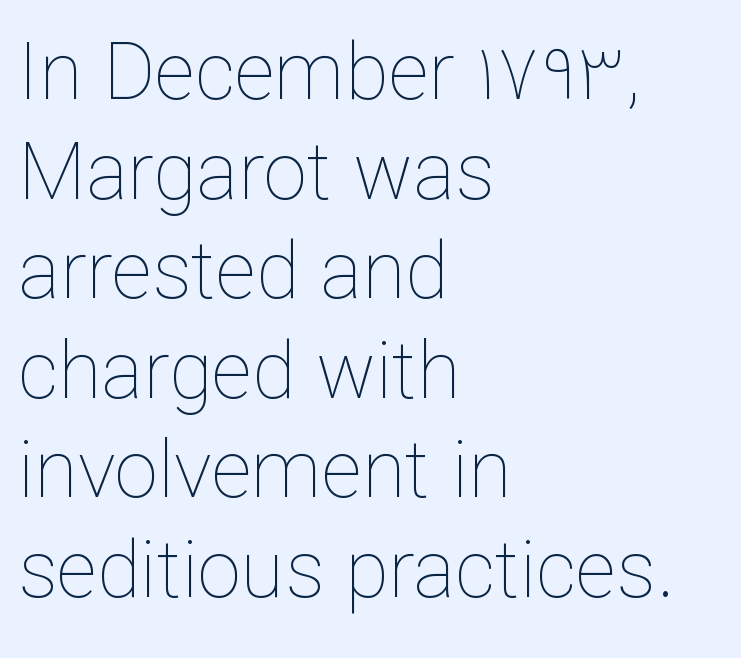
The line-height multiplier appears to be the usual default. You could call the tracking neutral — neither tight nor loose. Does the copy run flush right? No — it runs flush left. Proportional: the letters do not fall into vertical columns. Notice how the stems are strictly vertical — no italics here.
